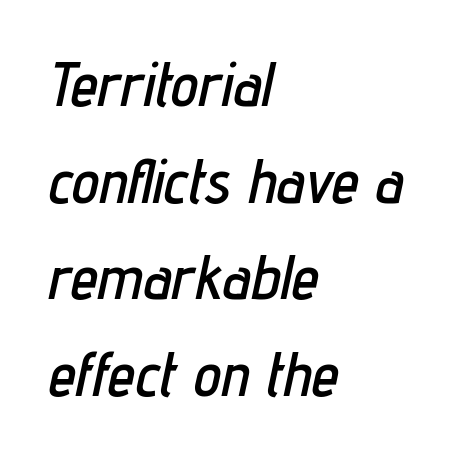
Q: Is the text italic (slanted)? A: Yes, it leans right by about 12 degrees.
Q: Is the text underlined? A: No.
Q: How is the paragraph aligned? A: Left-aligned.
Q: Is the spacing between letters normal or unusually wide? A: Normal.
Q: Is the spacing between lines tight, normal or loose? A: Normal.
Q: Width (condensed, normal, or wide)? A: Condensed.
Q: Stroke contrast? A: Low.
Q: x-height? A: Medium.
Q: Monospaced? A: No.
